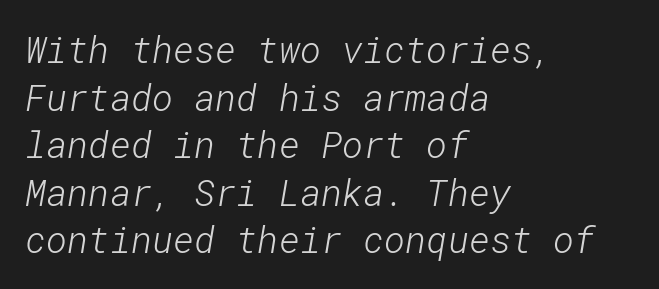
{"serif": "no", "bold": "no", "weight": "light", "width": "normal", "stroke_contrast": "low", "x_height": "medium", "underline": "no", "align": "left", "line_spacing": "normal", "line_spacing_ratio": 1.32, "letter_spacing": "normal", "letter_spacing_em": 0.0, "glyph_px": 36}
